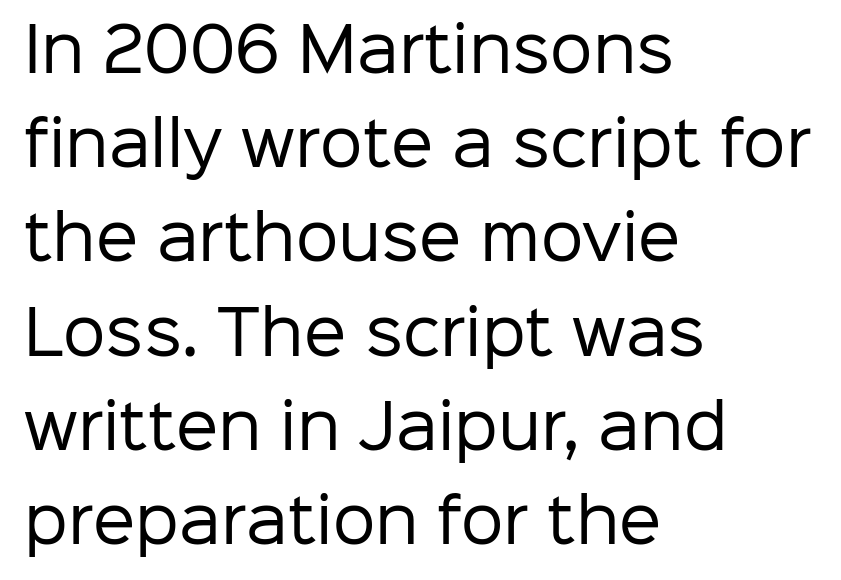
Q: Is the text bold? A: No.
Q: Is the text italic (slanted)? A: No, it is upright.
Q: Is the typeface a serif or a sans-serif typeface? A: Sans-serif.
Q: Is the text underlined? A: No.
Q: How is the paragraph aligned? A: Left-aligned.
Q: Is the spacing between letters normal or unusually wide? A: Normal.
Q: Is the spacing between lines tight, normal or loose? A: Normal.
Q: Width (condensed, normal, or wide)? A: Normal.
Q: Stroke contrast? A: Low.
Q: x-height? A: Medium.
Q: Monospaced? A: No.
